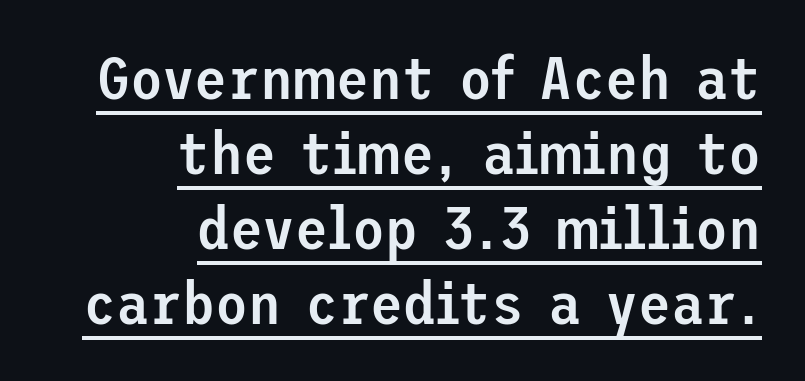
Notice how the passage keeps a crisp vertical edge on the right only. Regarding leading, the lines here are spaced in the standard way. How heavy is the stroke? Medium-heavy — a semibold, shy of bold. The glyphs in this specimen are sans serif.
